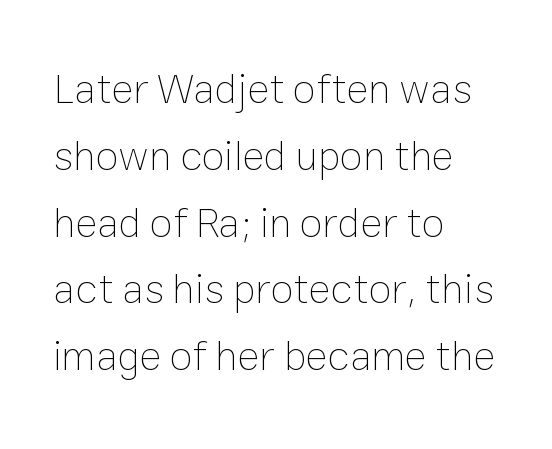
The area under the type is left untouched. Italic: no, the glyphs are upright roman. Spacing verdict: proportional, widths tailored to each character. Is the stroke heavy? The answer is a plain regular-or-lighter. A classic flush-left, rag-right setting is used for this passage.
